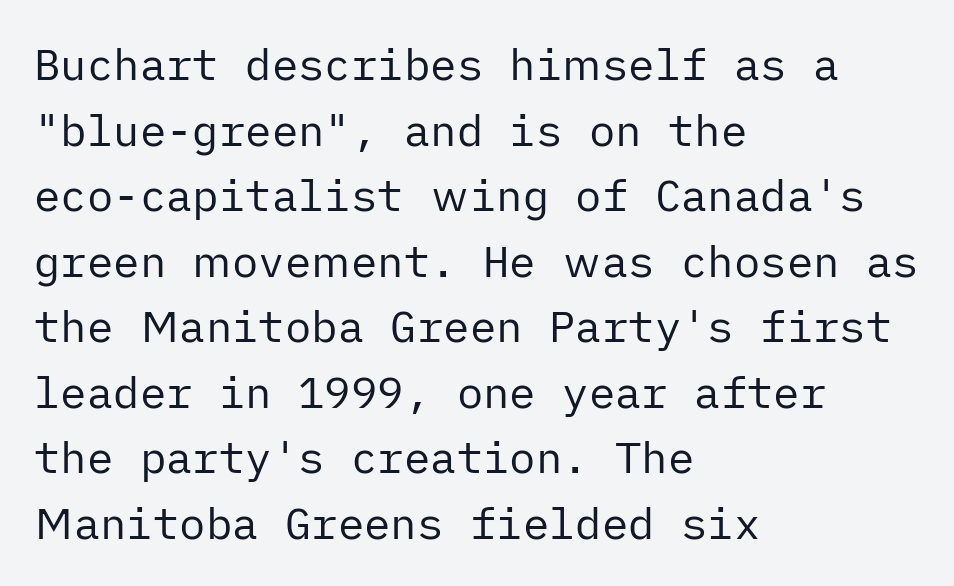
Regarding serifs, this sample does without them. These lines are set flush left with a ragged right edge. Is the stroke heavy? The answer is a plain regular-or-lighter. Rendered with straight, roman letterforms.
